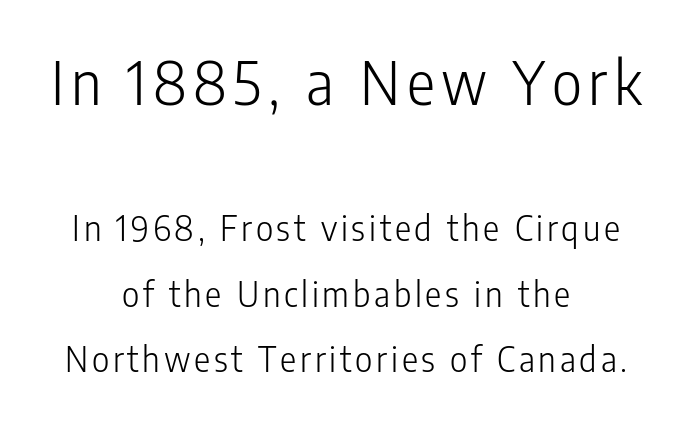
Q: Is the text bold? A: No.
Q: Is the text italic (slanted)? A: No, it is upright.
Q: Is the typeface a serif or a sans-serif typeface? A: Sans-serif.
Q: Is the text underlined? A: No.
Q: How is the paragraph aligned? A: Centered.
Q: Is the spacing between lines tight, normal or loose? A: Loose.
Q: Which block of text is set in a larger size, the first (top) or the second (bottom)? A: The first (top) one.
Q: Width (condensed, normal, or wide)? A: Condensed.
Q: Stroke contrast? A: Low.
Q: x-height? A: Medium.
Q: Monospaced? A: No.
